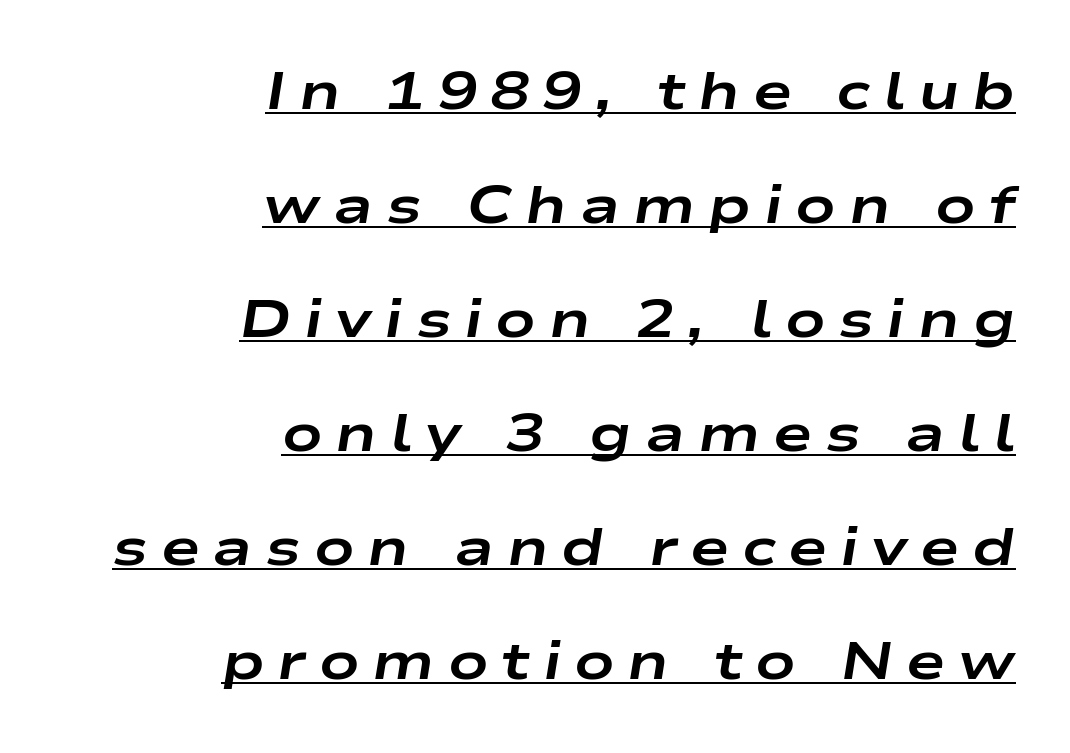
The image shows 53 px bold, wide type, italic (leaning right); set right-aligned, loose line spacing (2.15x), unusually wide letter spacing (+0.24 em), underlined; low stroke contrast and a medium x-height.
